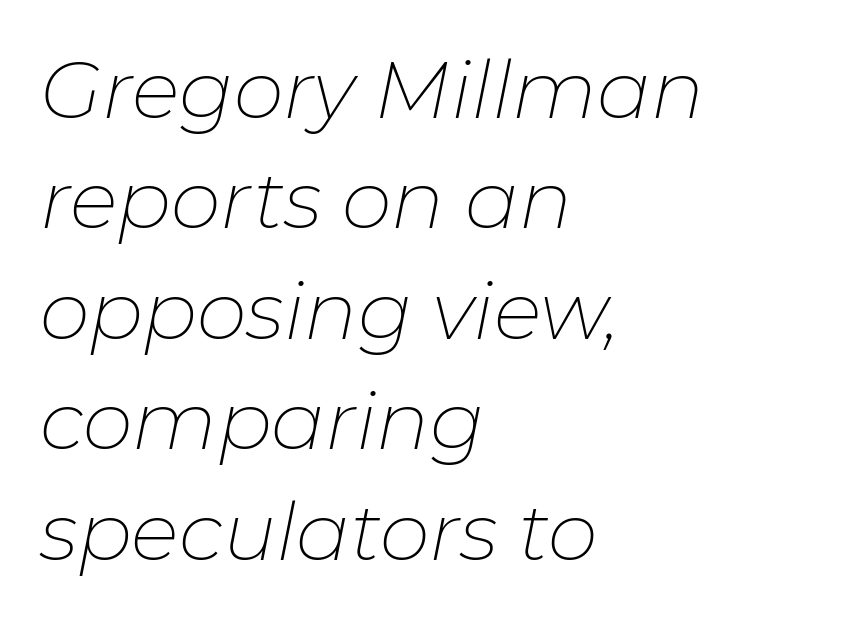
{"italic": "yes", "lean": "right", "slant_degrees": 11, "bold": "no", "weight": "thin", "width": "normal", "stroke_contrast": "low", "x_height": "medium", "monospaced": "no", "underline": "no", "align": "left", "line_spacing": "normal", "line_spacing_ratio": 1.38, "letter_spacing": "normal", "letter_spacing_em": 0.0, "glyph_px": 80}
